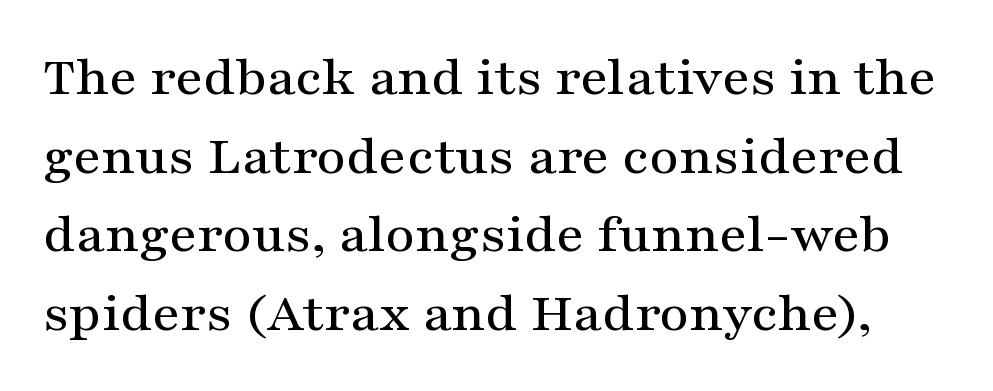
Q: Is the text italic (slanted)? A: No, it is upright.
Q: Is the typeface a serif or a sans-serif typeface? A: Serif.
Q: Is the text underlined? A: No.
Q: Is the spacing between letters normal or unusually wide? A: Normal.
Q: Is the spacing between lines tight, normal or loose? A: Normal.
Q: Width (condensed, normal, or wide)? A: Wide.
Q: Stroke contrast? A: Medium.
Q: x-height? A: Medium.
Q: Monospaced? A: No.
